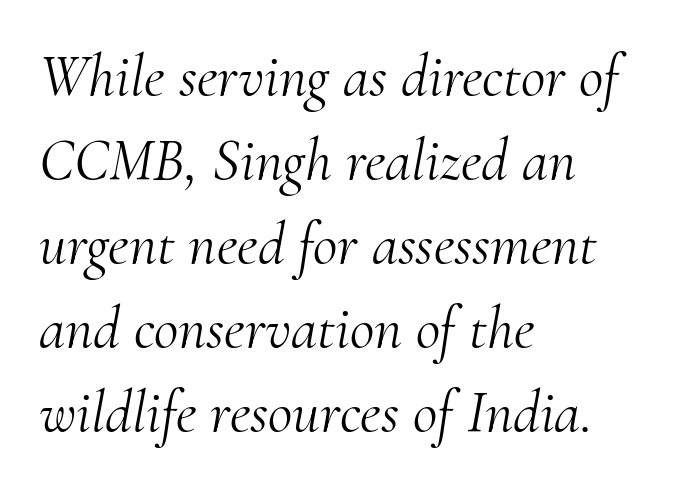
Old-style or modern, the face here clearly has serifs. Baseline-to-baseline distance is the conventional proportion of letter height. These lines were composed using italics. The passage is arranged the way most books set body copy — flush left. The face used here is proportionally spaced, like ordinary book or web type.
